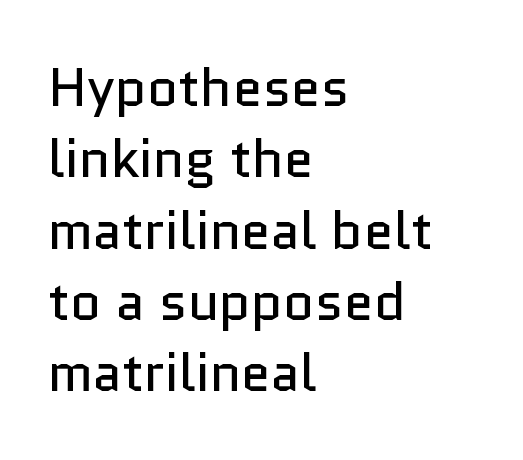
The block of text has a typical density, with ordinary space between rows. Is the type heavy? It reads as light-to-regular instead. The gap between lines stays unmarked. The face used here is rendered with its standard letterfit. Each letter keeps its own natural width here, so spacing adapts to shape.
